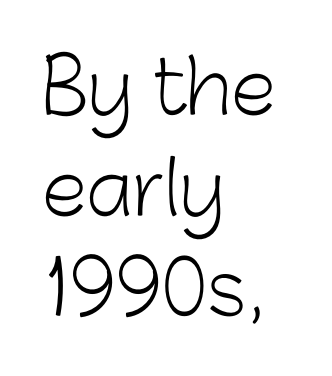
{"serif": "no", "italic": "no", "bold": "no", "weight": "light", "width": "normal", "stroke_contrast": "low", "x_height": "medium", "monospaced": "no", "underline": "no", "align": "left", "line_spacing": "normal", "line_spacing_ratio": 1.38, "letter_spacing": "normal", "letter_spacing_em": 0.0, "glyph_px": 73}
